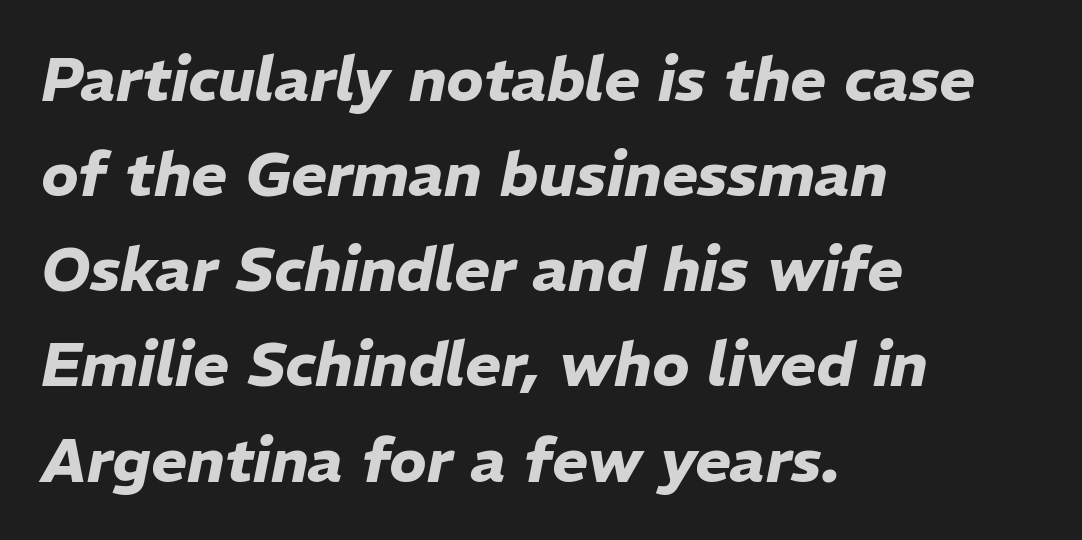
Bare-footed words on every line. Pretty heavy lettering here — definitely bold. In terms of posture, this sample is oblique. Is this a fixed-width face? No — the glyphs have proportional, varying widths. Regarding leading, the lines here are spaced in the standard way.
